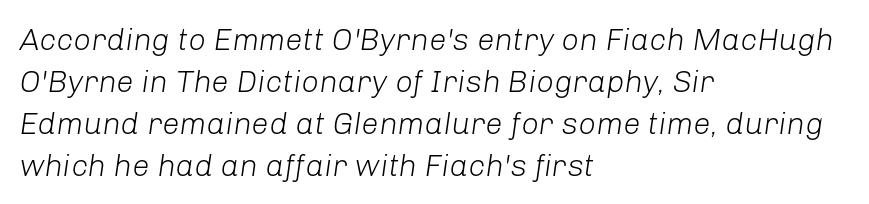
Q: Is the text bold? A: No.
Q: Is the text italic (slanted)? A: Yes, it leans right by about 8 degrees.
Q: Is the text underlined? A: No.
Q: How is the paragraph aligned? A: Left-aligned.
Q: Is the spacing between letters normal or unusually wide? A: Normal.
Q: Is the spacing between lines tight, normal or loose? A: Normal.
Q: Width (condensed, normal, or wide)? A: Normal.
Q: Stroke contrast? A: Low.
Q: x-height? A: Medium.
Q: Monospaced? A: No.
